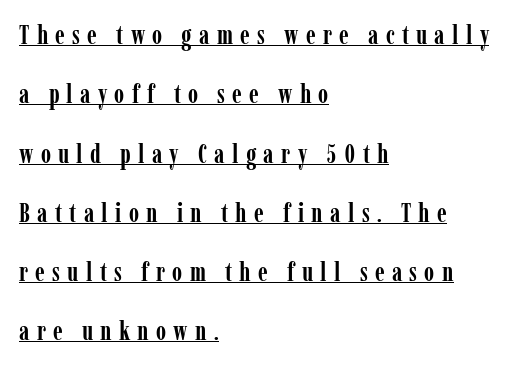
I'd describe the lettering as bold — thick and assertive. The text block is weighted toward the left margin, trailing off unevenly rightward. Caption: expanded tracking, letters set apart. Does the leading feel generous? Absolutely, it's lavish.
